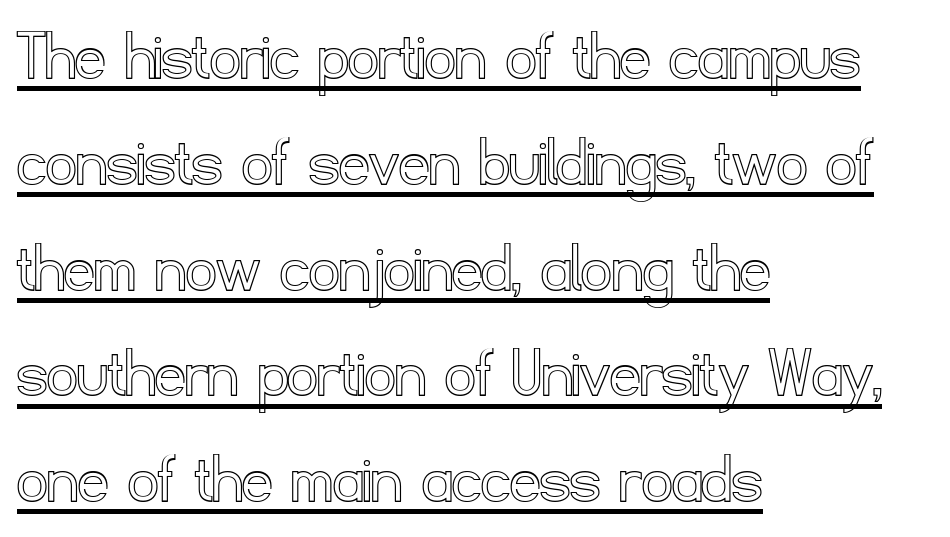
Character widths vary here, with narrow letters taking less room than wide ones. Is there much room between lines? A standard amount, neither cramped nor airy. Inter-character spacing is left at the font's built-in metrics. Is there any slant? The stems are plumb. The paragraph shown leans on its left margin. The lettering is marked with a stroke running underneath it.
